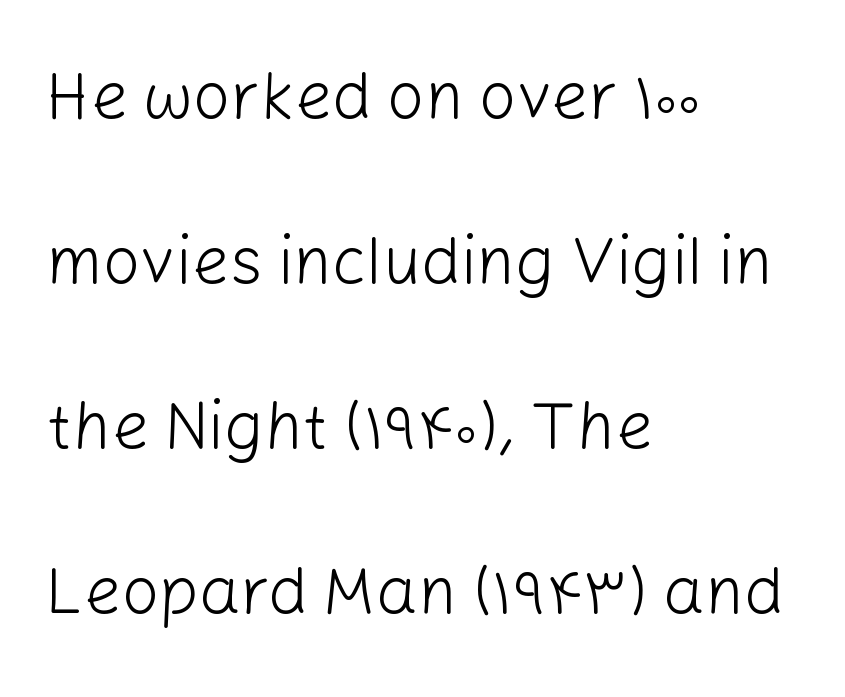
The image shows 66 px light sans-serif type, upright; set left-aligned, loose line spacing (2.5x), normal letter spacing, not underlined; low stroke contrast and a medium x-height.
